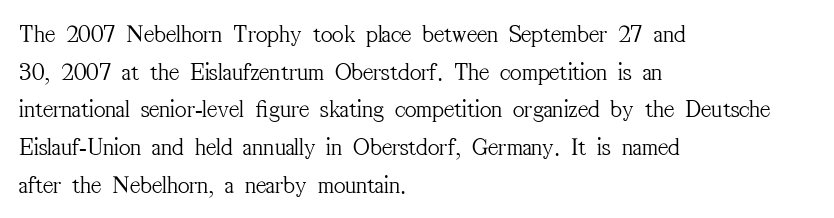
The image shows 25 px text type, upright; set left-aligned, normal line spacing (1.51x), normal letter spacing, not underlined.
